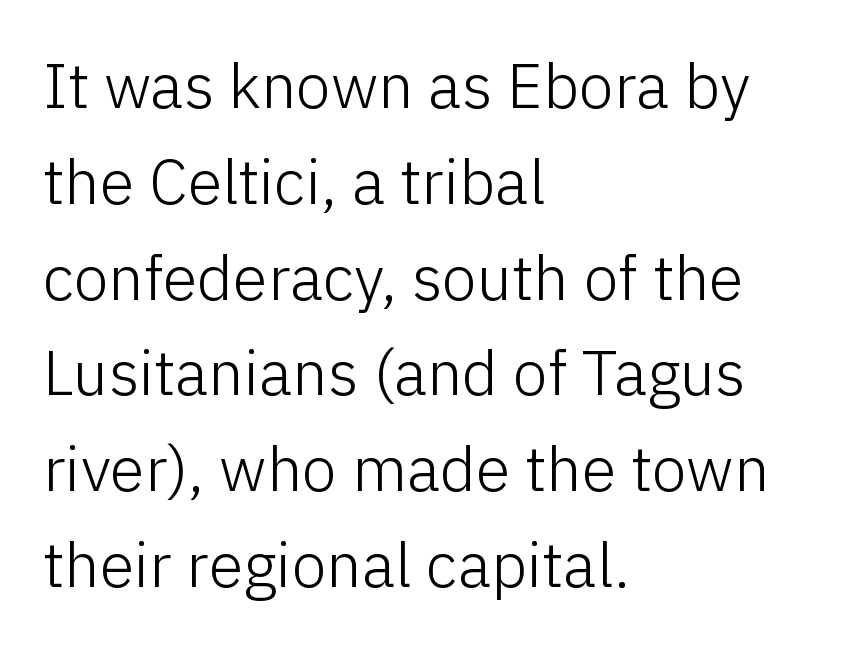
Q: Is the text bold? A: No.
Q: Is the text italic (slanted)? A: No, it is upright.
Q: Is the typeface a serif or a sans-serif typeface? A: Sans-serif.
Q: Is the text underlined? A: No.
Q: How is the paragraph aligned? A: Left-aligned.
Q: Is the spacing between letters normal or unusually wide? A: Normal.
Q: Is the spacing between lines tight, normal or loose? A: Normal.
Q: Width (condensed, normal, or wide)? A: Normal.
Q: Stroke contrast? A: Low.
Q: x-height? A: Medium.
Q: Monospaced? A: No.
